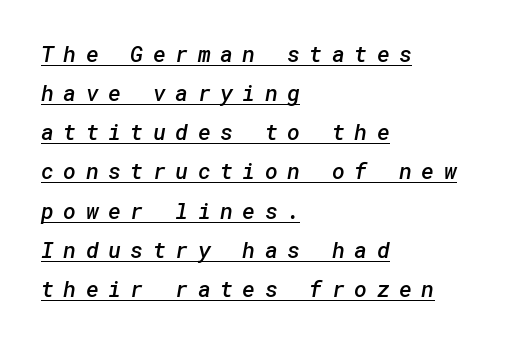
{"bold": "semi", "underline": "yes", "align": "left", "line_spacing_ratio": 1.78, "letter_spacing": "wide", "letter_spacing_em": 0.43, "glyph_px": 22}
